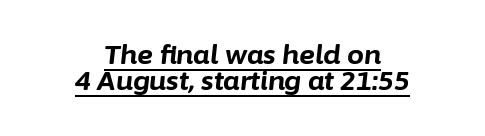
Q: Is the text bold? A: Yes.
Q: Is the text italic (slanted)? A: Yes, it leans right by about 6 degrees.
Q: Is the text underlined? A: Yes.
Q: How is the paragraph aligned? A: Centered.
Q: Is the spacing between letters normal or unusually wide? A: Normal.
Q: Is the spacing between lines tight, normal or loose? A: Tight.
